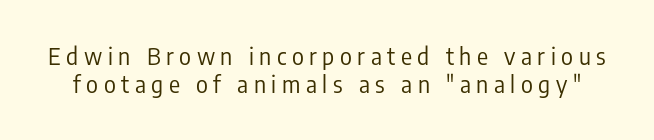
The image shows 23 px text type, upright; set line spacing 1.21x, unusually wide letter spacing (+0.24 em), not underlined.
